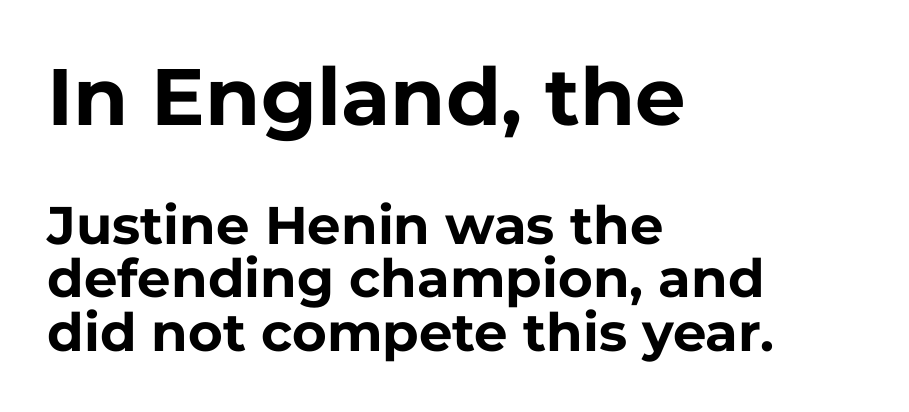
Larger block? The one above; the one below is distinctly smaller. The strokes are fattened all the way to bold. In terms of letterspacing, this is plain default setting. Stroke terminals: plain, sans-serif.
